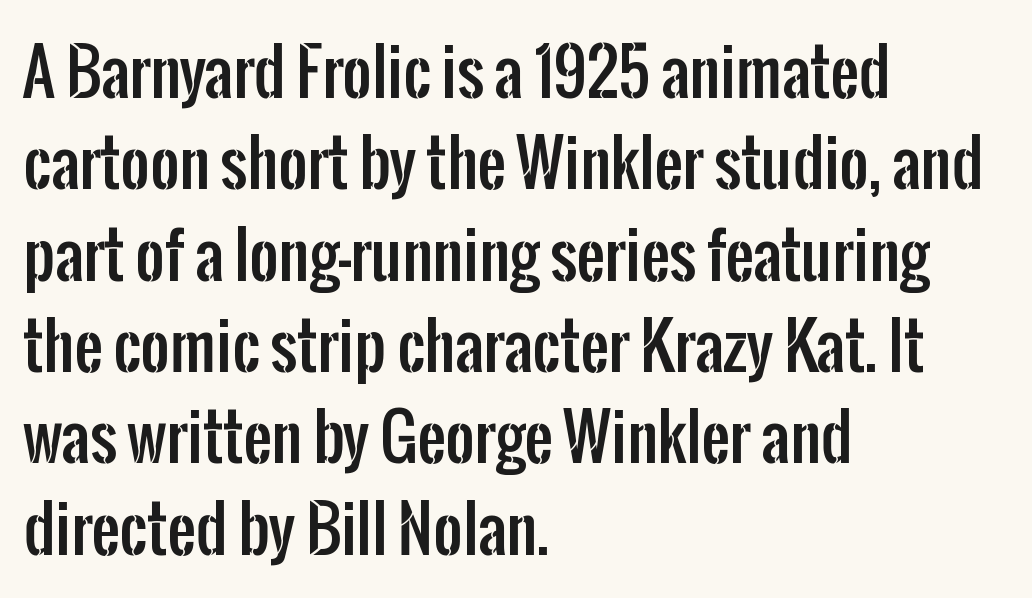
Vertically, the passage feels balanced, rows spaced as you'd expect. You can tell it's not italic because the verticals are truly vertical. Caption: multi-line text, flush left, ragged right. The foot of each line stays bare and open.
